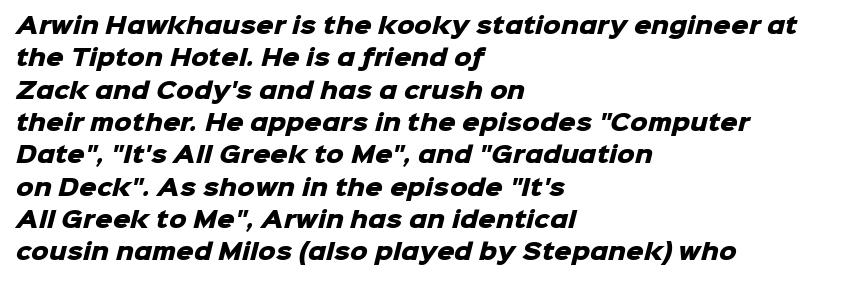
The image shows 22 px bold type; set left-aligned, normal line spacing (1.47x), normal letter spacing, not underlined.
